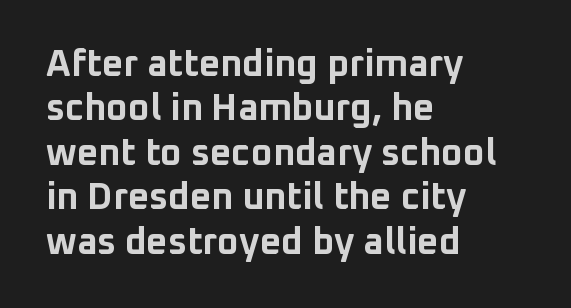
{"serif": "no", "italic": "no", "bold": "yes", "weight": "bold", "width": "normal", "stroke_contrast": "low", "x_height": "medium", "monospaced": "no", "underline": "no", "align": "left", "line_spacing_ratio": 1.2, "letter_spacing": "normal", "letter_spacing_em": 0.0, "glyph_px": 37}
